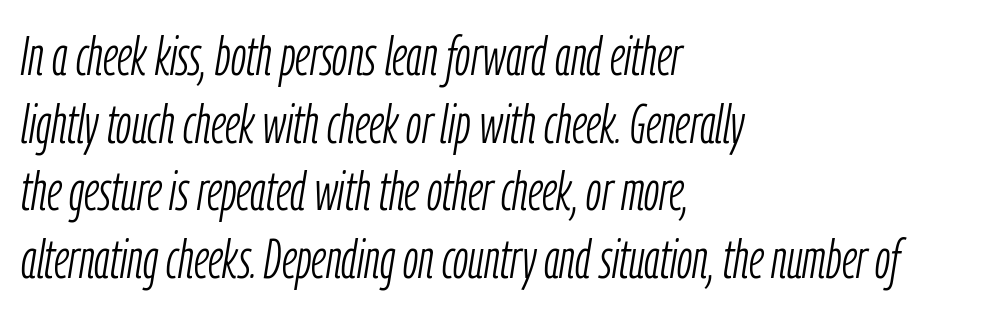
The image shows 55 px light, condensed type, italic (leaning right); set left-aligned, line spacing 1.23x, normal letter spacing, not underlined; low stroke contrast and a medium x-height.
